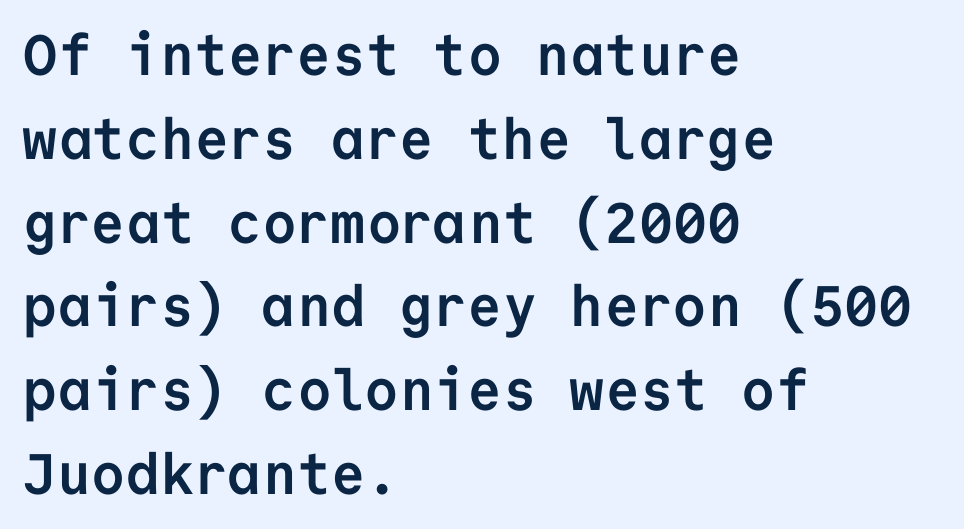
The image shows 57 px semibold sans-serif type, upright, monospaced; set left-aligned, normal line spacing (1.47x), normal letter spacing, not underlined; low stroke contrast and a medium x-height.
